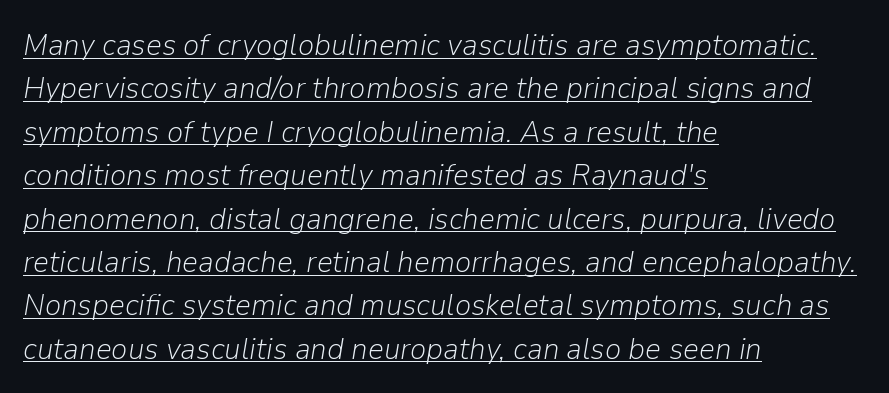
The image shows 31 px light type, italic (leaning right); set left-aligned, normal line spacing (1.4x), normal letter spacing, underlined; low stroke contrast and a medium x-height.
